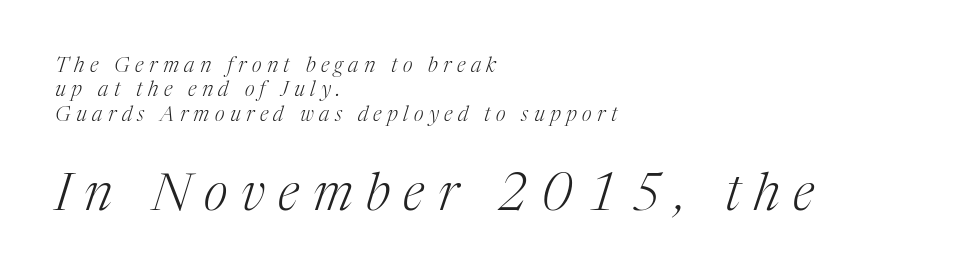
Q: Is the text bold? A: No.
Q: Is the text italic (slanted)? A: Yes, it leans right by about 17 degrees.
Q: Is the typeface a serif or a sans-serif typeface? A: Serif.
Q: Is the text underlined? A: No.
Q: How is the paragraph aligned? A: Left-aligned.
Q: Is the spacing between letters normal or unusually wide? A: Unusually wide.
Q: Which block of text is set in a larger size, the first (top) or the second (bottom)? A: The second (bottom) one.
Q: Width (condensed, normal, or wide)? A: Normal.
Q: Stroke contrast? A: Medium.
Q: x-height? A: Medium.
Q: Monospaced? A: No.
